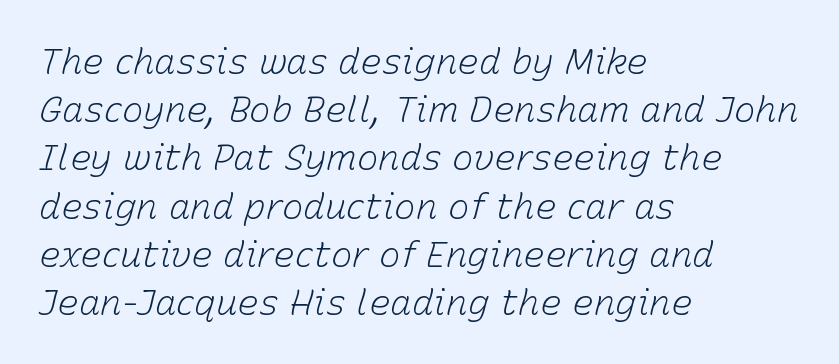
Q: Is the text bold? A: No.
Q: Is the text italic (slanted)? A: Yes, it leans right by about 15 degrees.
Q: Is the text underlined? A: No.
Q: How is the paragraph aligned? A: Left-aligned.
Q: Is the spacing between letters normal or unusually wide? A: Normal.
Q: Is the spacing between lines tight, normal or loose? A: Normal.
Q: Width (condensed, normal, or wide)? A: Normal.
Q: Stroke contrast? A: Low.
Q: x-height? A: Medium.
Q: Monospaced? A: No.
